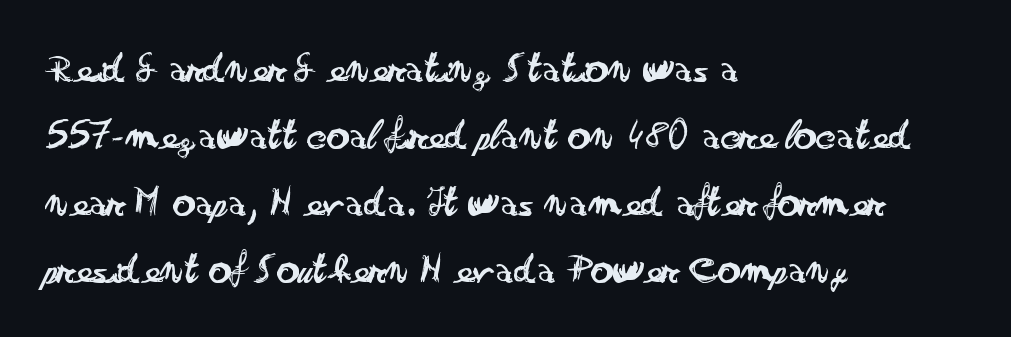
The letters stand straight up with perfectly vertical stems. The cut favours lightness, reaching ordinary text weight at its darkest. If you measured baseline to baseline, you'd find a middling distance. Spacing verdict: proportional, widths tailored to each character.
